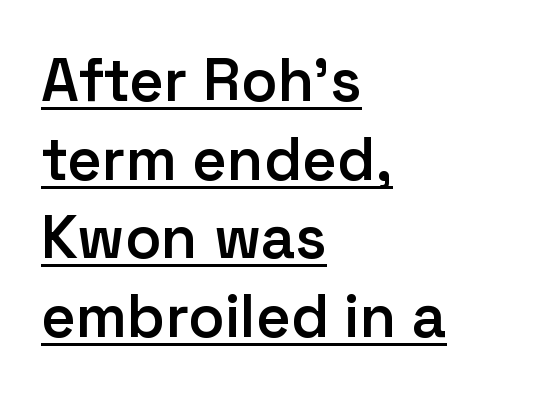
The image shows 60 px semibold sans-serif type, upright; set left-aligned, normal line spacing (1.31x), normal letter spacing, underlined; low stroke contrast and a medium x-height.
